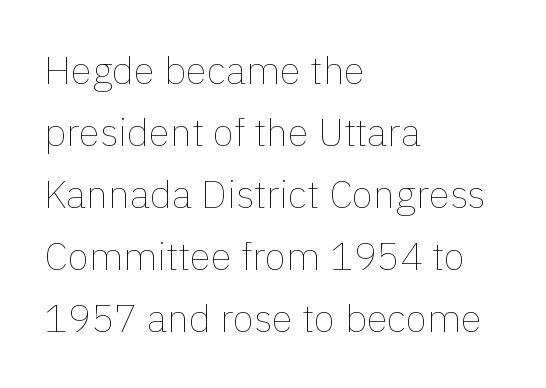
The image shows 39 px thin type, upright; set left-aligned, normal line spacing (1.59x), normal letter spacing, not underlined; a medium x-height.
